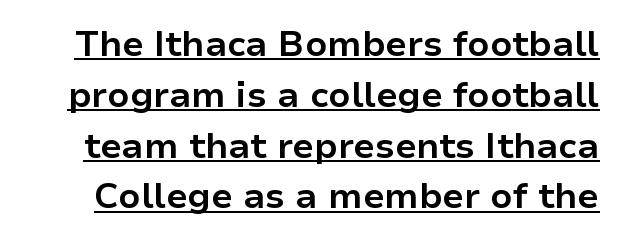
Q: Is the text bold? A: Yes.
Q: Is the text italic (slanted)? A: No, it is upright.
Q: Is the typeface a serif or a sans-serif typeface? A: Sans-serif.
Q: Is the text underlined? A: Yes.
Q: Is the spacing between letters normal or unusually wide? A: Normal.
Q: Is the spacing between lines tight, normal or loose? A: Normal.
Q: Width (condensed, normal, or wide)? A: Normal.
Q: Stroke contrast? A: Low.
Q: x-height? A: Medium.
Q: Monospaced? A: No.
